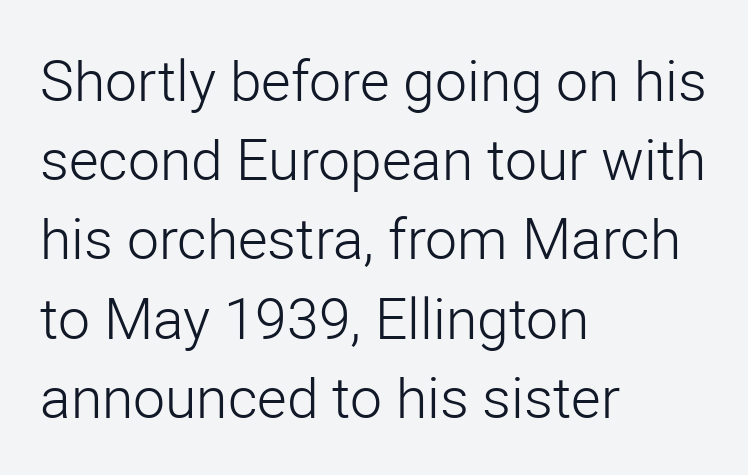
{"serif": "no", "italic": "no", "bold": "no", "weight": "light", "width": "normal", "stroke_contrast": "low", "x_height": "medium", "monospaced": "no", "underline": "no", "align": "left", "line_spacing": "normal", "line_spacing_ratio": 1.39, "letter_spacing": "normal", "letter_spacing_em": 0.0, "glyph_px": 57}
